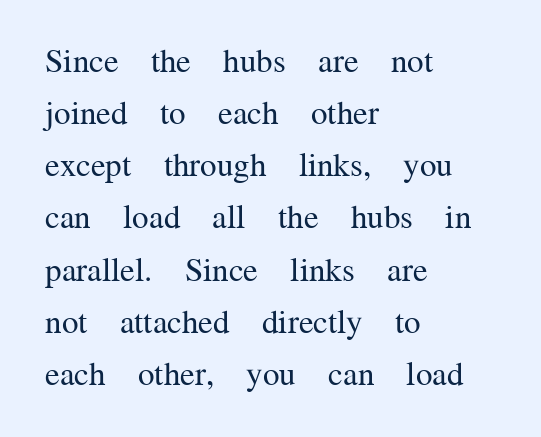
This is serif lettering, the kind often seen in printed books. The face used here is proportionally spaced, like ordinary book or web type. Layout note: lines flush left. Does extra space separate the letters? No, they use regular spacing.
